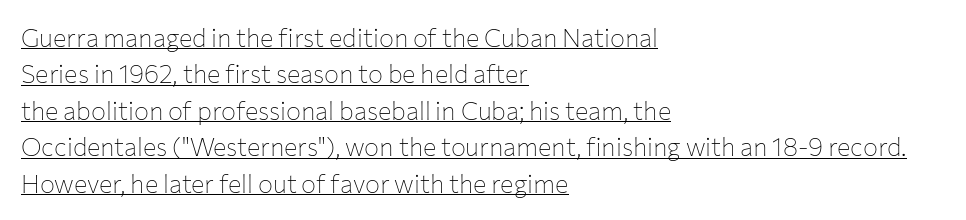
The image shows 25 px text type, upright; set left-aligned, normal line spacing (1.46x), normal letter spacing, underlined.
